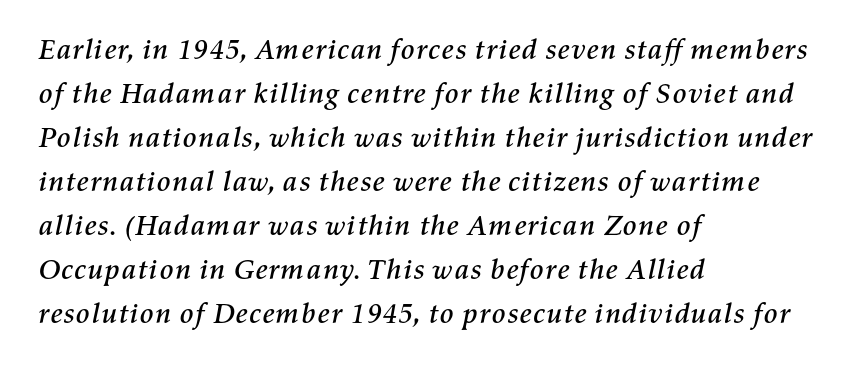
The image shows 29 px text type, italic (leaning right); set left-aligned, normal line spacing (1.52x), normal letter spacing, not underlined; medium stroke contrast and a medium x-height.
